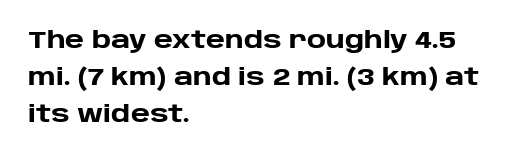
Q: Is the text bold? A: Yes.
Q: Is the text italic (slanted)? A: No, it is upright.
Q: Is the text underlined? A: No.
Q: How is the paragraph aligned? A: Left-aligned.
Q: Is the spacing between letters normal or unusually wide? A: Normal.
Q: Is the spacing between lines tight, normal or loose? A: Normal.
